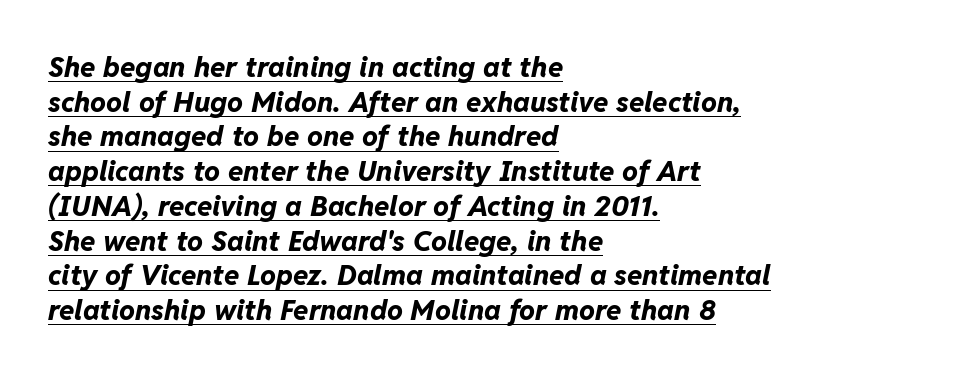
Q: Is the text bold? A: Yes.
Q: Is the text italic (slanted)? A: Yes, it leans right by about 11 degrees.
Q: Is the text underlined? A: Yes.
Q: How is the paragraph aligned? A: Left-aligned.
Q: Is the spacing between letters normal or unusually wide? A: Normal.
Q: Width (condensed, normal, or wide)? A: Normal.
Q: Stroke contrast? A: Low.
Q: x-height? A: Medium.
Q: Monospaced? A: No.
